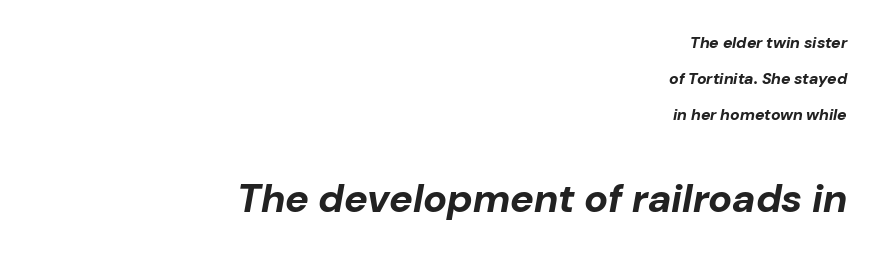
This sample uses plain, unmodified letter spacing. Leading is clearly above the norm, producing a sparse column. Is the type slanted? Yes — the strokes lean at a clear angle. These lines are set flush right with a ragged left edge.
